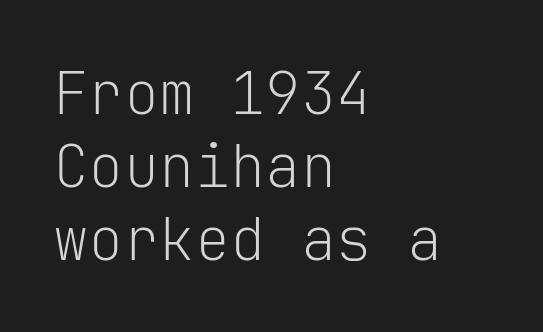
Q: Is the text bold? A: No.
Q: Is the text italic (slanted)? A: No, it is upright.
Q: Is the typeface a serif or a sans-serif typeface? A: Sans-serif.
Q: Is the text underlined? A: No.
Q: How is the paragraph aligned? A: Left-aligned.
Q: Is the spacing between letters normal or unusually wide? A: Normal.
Q: Width (condensed, normal, or wide)? A: Normal.
Q: Stroke contrast? A: Low.
Q: x-height? A: Medium.
Q: Monospaced? A: Yes.
